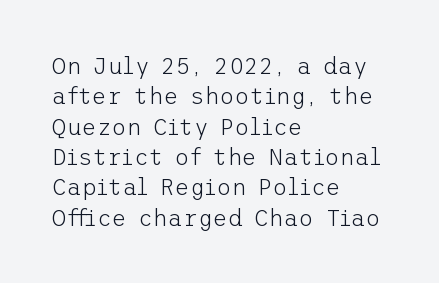
The image shows 23 px text type, upright; set left-aligned, normal line spacing (1.32x), normal letter spacing, not underlined.
